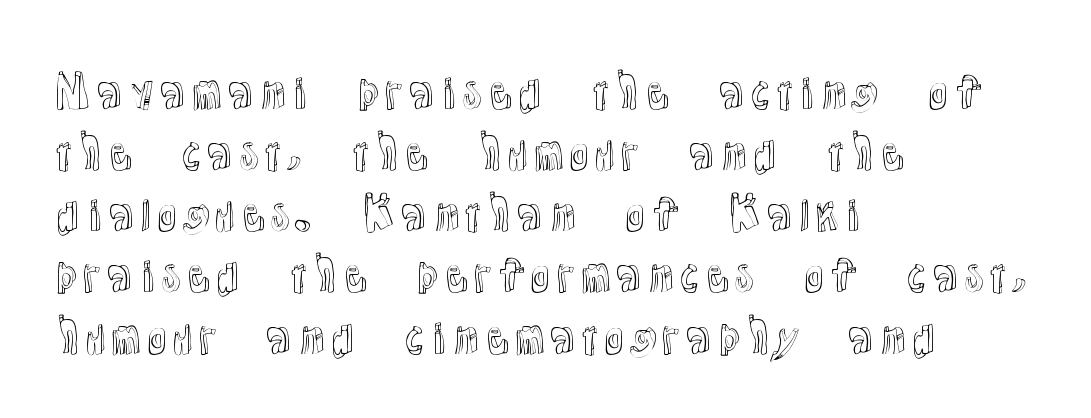
The image shows 44 px text type, upright; set left-aligned, normal line spacing (1.39x), normal letter spacing, not underlined; a medium x-height.
